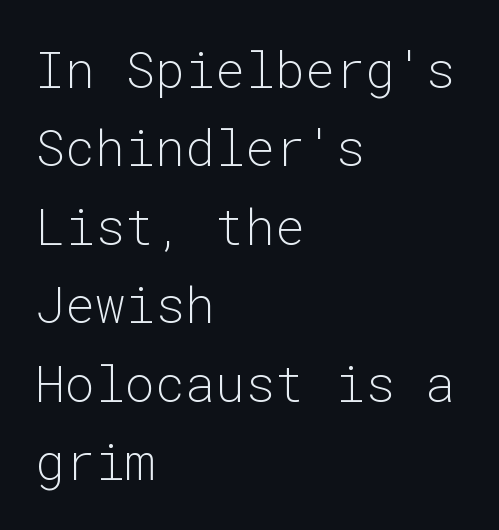
The letters march in equal steps, a hallmark of fixed-pitch type. Check the space under the baseline: it is left empty. Normally led — the rows are evenly, conventionally spaced. Grotesque or geometric, the face here clearly has no serifs. Each word holds together tightly as a unit, with standard inter-letter gaps.
